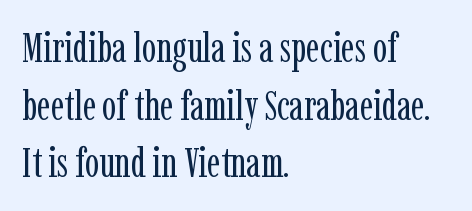
The image shows 42 px regular-weight, condensed serif type, upright; set left-aligned, normal line spacing (1.37x), normal letter spacing, not underlined; low stroke contrast and a medium x-height.
